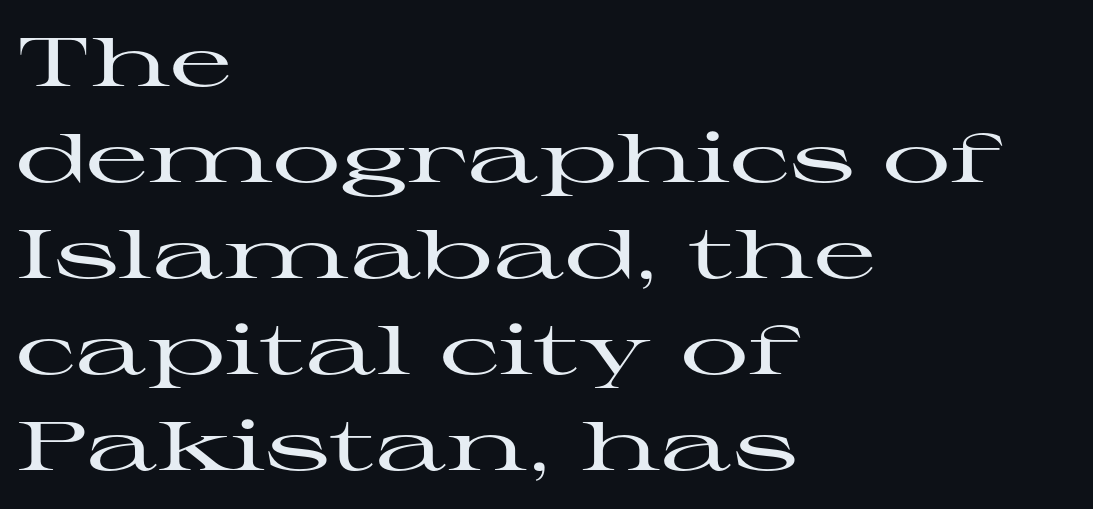
Q: Is the text italic (slanted)? A: No, it is upright.
Q: Is the typeface a serif or a sans-serif typeface? A: Serif.
Q: Is the text underlined? A: No.
Q: How is the paragraph aligned? A: Left-aligned.
Q: Is the spacing between letters normal or unusually wide? A: Normal.
Q: Is the spacing between lines tight, normal or loose? A: Normal.
Q: Width (condensed, normal, or wide)? A: Wide.
Q: Stroke contrast? A: High.
Q: x-height? A: Medium.
Q: Monospaced? A: No.
